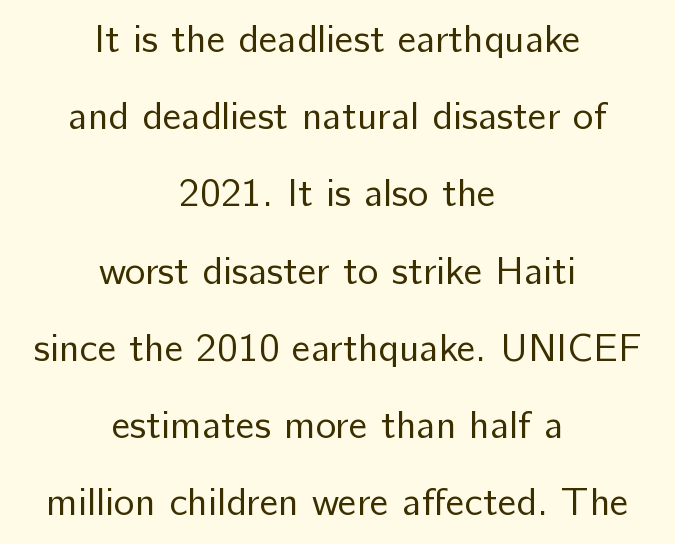
{"serif": "no", "italic": "no", "bold": "no", "weight": "regular", "width": "normal", "stroke_contrast": "low", "x_height": "medium", "monospaced": "no", "underline": "no", "align": "center", "line_spacing": "loose", "line_spacing_ratio": 1.98, "letter_spacing": "normal", "letter_spacing_em": 0.0, "glyph_px": 39}
